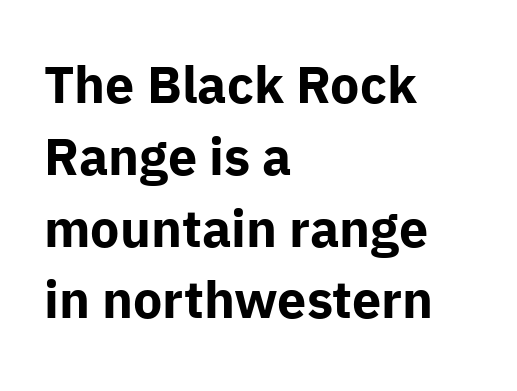
Weight check: bold — yes, fully. Check the space under the baseline: it is left empty. A typesetter would call this leading conventional body-copy spacing. Teacher's note: observe the even left margin — that is flush-left alignment. How are the letters spaced? Ordinarily, with no added tracking.
